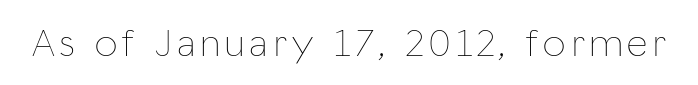
Is the stroke heavy? The answer is a plain regular-or-lighter. The space directly below the letters is spotless. Proportional: the letters do not fall into vertical columns. When letters stand straight like this, we call the style roman or upright.
